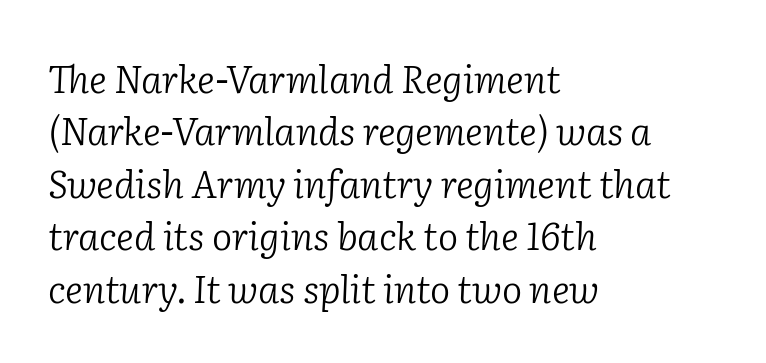
{"serif": "yes", "italic": "yes", "lean": "right", "slant_degrees": 2, "bold": "no", "weight": "light", "width": "normal", "stroke_contrast": "low", "x_height": "medium", "monospaced": "no", "underline": "no", "align": "left", "line_spacing": "normal", "line_spacing_ratio": 1.38, "letter_spacing": "normal", "letter_spacing_em": 0.0, "glyph_px": 38}
